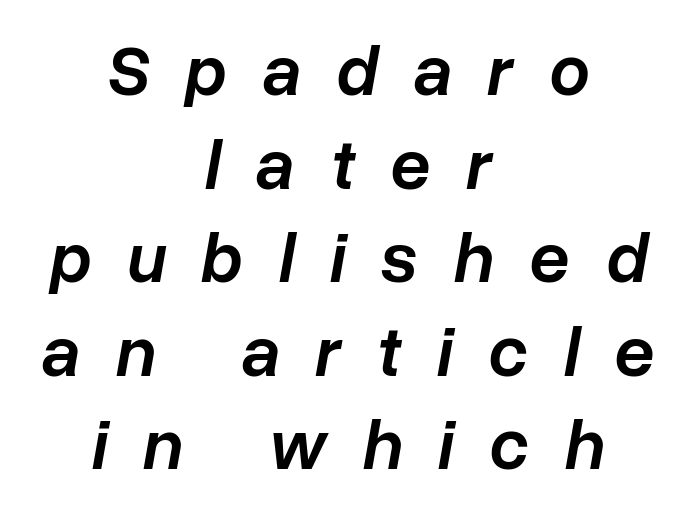
Q: Is the text bold? A: Semi-bold.
Q: Is the text italic (slanted)? A: Yes, it leans right by about 10 degrees.
Q: Is the text underlined? A: No.
Q: How is the paragraph aligned? A: Centered.
Q: Is the spacing between letters normal or unusually wide? A: Unusually wide.
Q: Is the spacing between lines tight, normal or loose? A: Normal.
Q: Width (condensed, normal, or wide)? A: Normal.
Q: Stroke contrast? A: Low.
Q: x-height? A: Medium.
Q: Monospaced? A: No.
